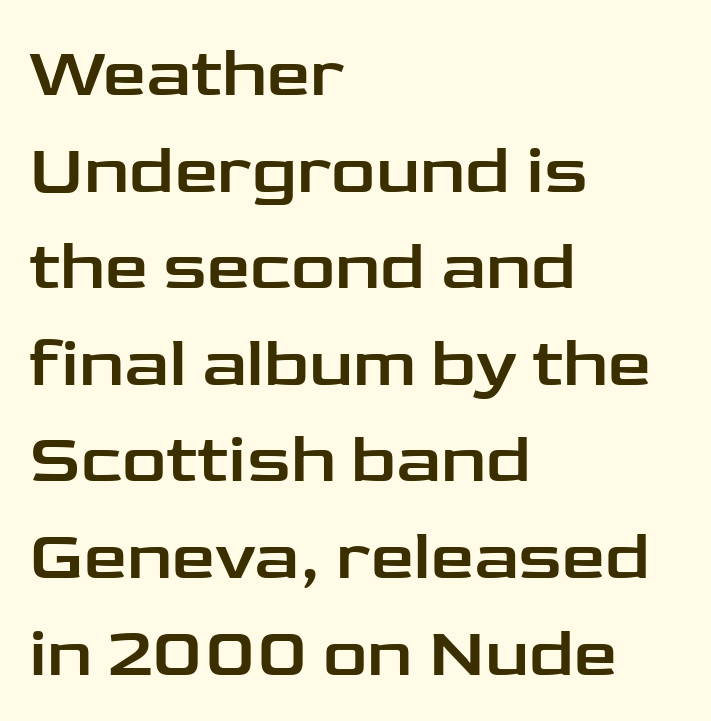
Q: Is the text italic (slanted)? A: No, it is upright.
Q: Is the typeface a serif or a sans-serif typeface? A: Sans-serif.
Q: Is the text underlined? A: No.
Q: How is the paragraph aligned? A: Left-aligned.
Q: Is the spacing between letters normal or unusually wide? A: Normal.
Q: Is the spacing between lines tight, normal or loose? A: Normal.
Q: Width (condensed, normal, or wide)? A: Wide.
Q: Stroke contrast? A: Low.
Q: x-height? A: Medium.
Q: Monospaced? A: No.
